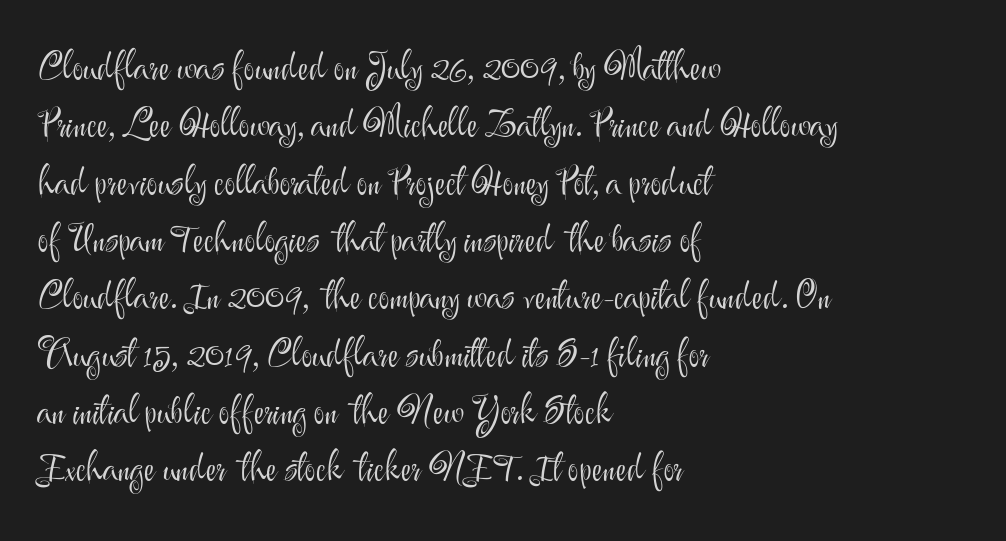
Q: Is the text bold? A: No.
Q: Is the typeface a serif or a sans-serif typeface? A: Sans-serif.
Q: Is the text underlined? A: No.
Q: How is the paragraph aligned? A: Left-aligned.
Q: Is the spacing between letters normal or unusually wide? A: Normal.
Q: Is the spacing between lines tight, normal or loose? A: Normal.
Q: Width (condensed, normal, or wide)? A: Normal.
Q: Stroke contrast? A: Medium.
Q: x-height? A: Small.
Q: Monospaced? A: No.
